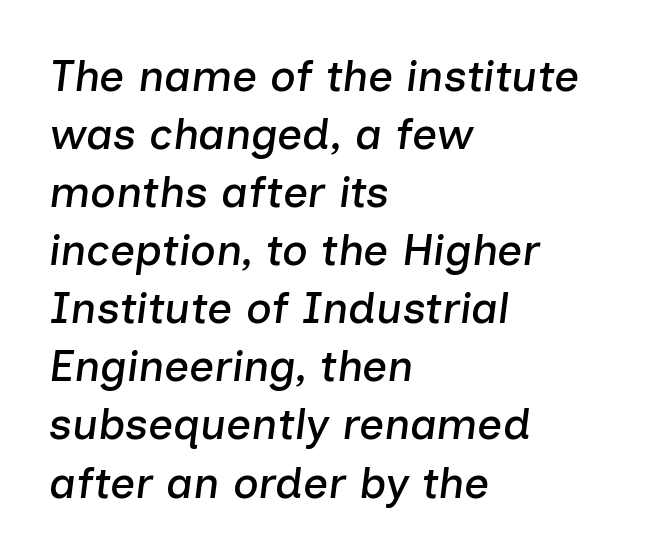
Q: Is the text italic (slanted)? A: Yes, it leans right by about 7 degrees.
Q: Is the text underlined? A: No.
Q: How is the paragraph aligned? A: Left-aligned.
Q: Is the spacing between letters normal or unusually wide? A: Normal.
Q: Is the spacing between lines tight, normal or loose? A: Normal.
Q: Width (condensed, normal, or wide)? A: Normal.
Q: Stroke contrast? A: Low.
Q: x-height? A: Medium.
Q: Monospaced? A: No.
